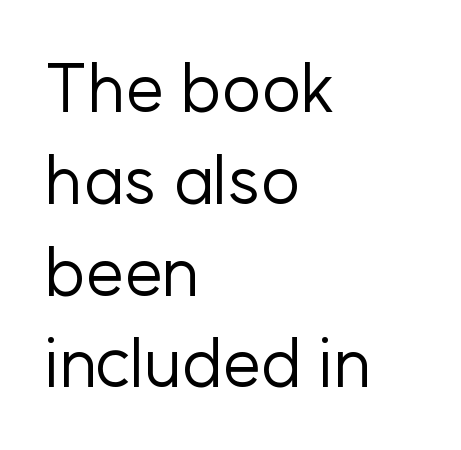
The letters stand upright; this is a roman face. A typesetter would call this proportional, since set widths differ per character. Is there much room between lines? A standard amount, neither cramped nor airy. The rendering anchors every line to the left-hand side. Is this a heavy cut? Hardly; it is regular or lighter.
